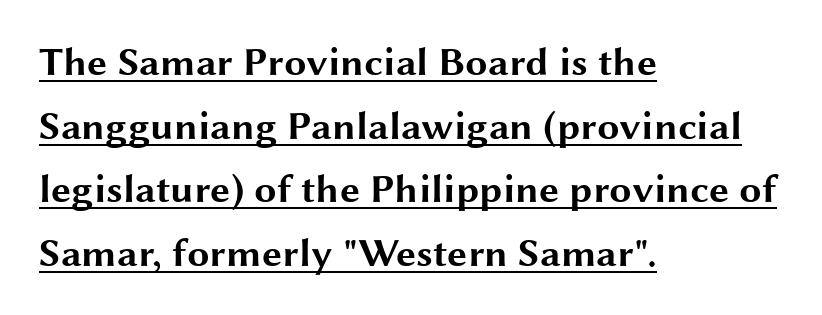
The image shows 40 px bold, wide sans-serif type, upright; set left-aligned, normal line spacing (1.59x), normal letter spacing, underlined; medium stroke contrast and a medium x-height.
